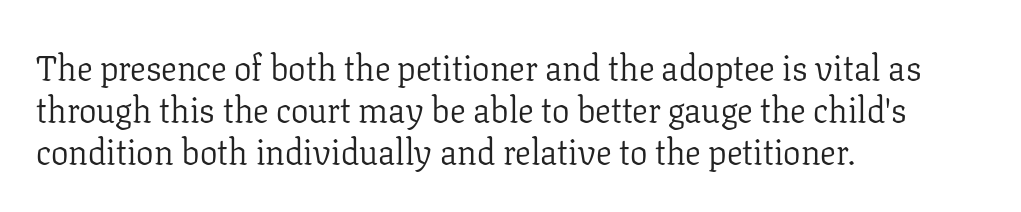
Upright lettering throughout. The passage shown is not bold in any degree. If you drew a ruler down the left edge, every line would touch it. Font category for this specimen: serif. Does extra space separate the letters? No, they use regular spacing. The letters advance in unequal steps, a hallmark of proportional type.
